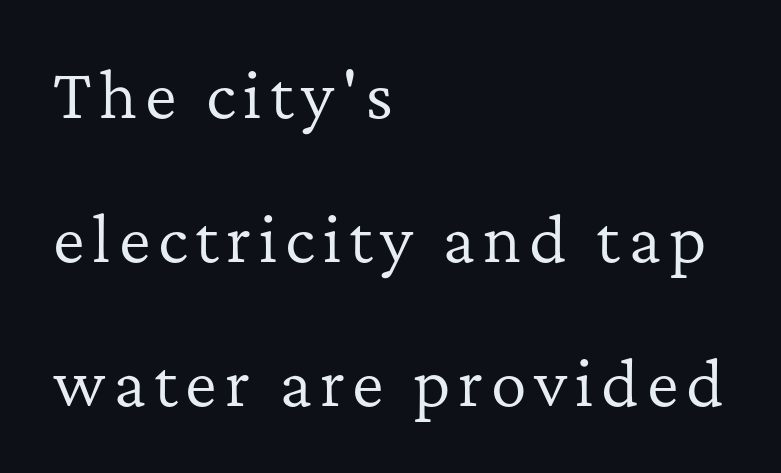
The image shows 60 px regular-weight serif type, upright; set left-aligned, loose line spacing (2.4x), not underlined; low stroke contrast and a medium x-height.
